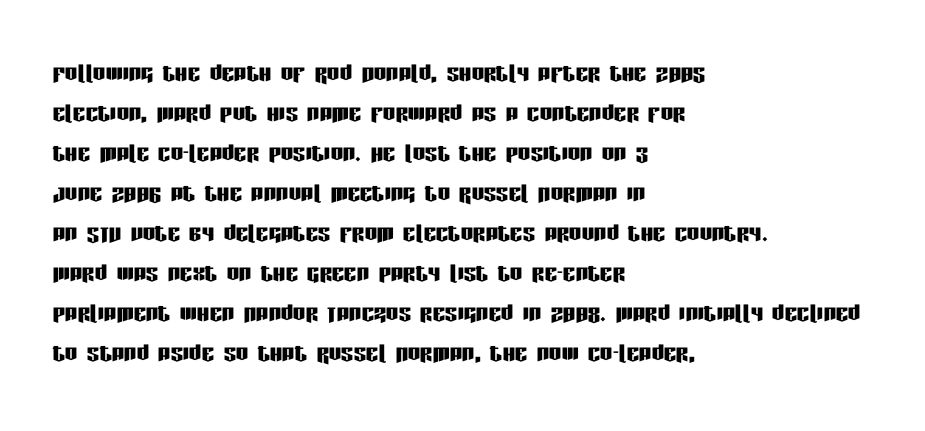
The image shows 31 px condensed sans-serif type, upright; set left-aligned, normal line spacing (1.29x), normal letter spacing, not underlined; low stroke contrast and a large x-height.
